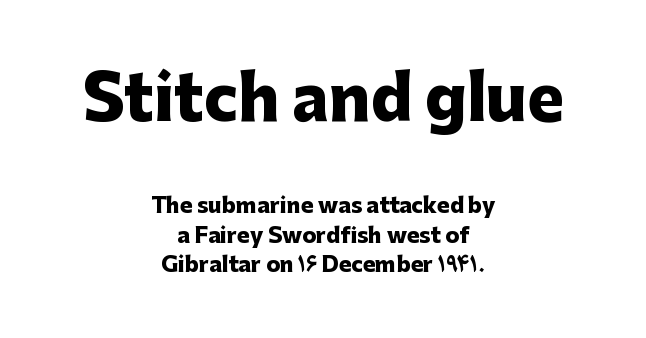
Only glyphs here, with clear space below each row. Looks like regular typesetting: each glyph gets only the width it needs. Baseline-to-baseline distance is the conventional proportion of letter height. Reading down the block, each line starts at a different indent, mirrored at its end. No italicization has been applied; the sample stays upright.
